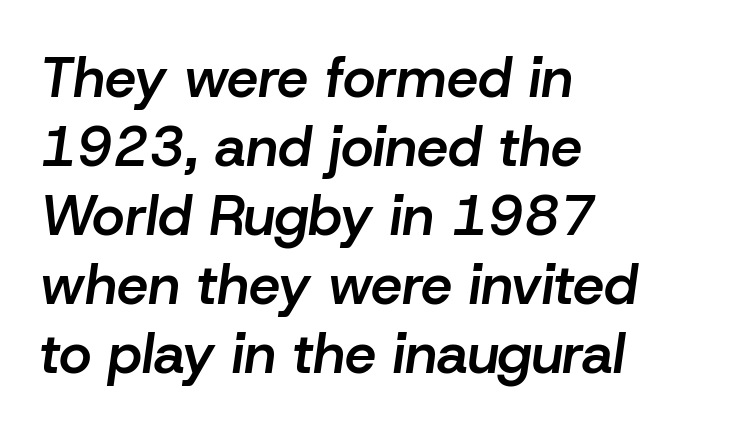
Q: Is the text bold? A: Semi-bold.
Q: Is the text italic (slanted)? A: Yes, it leans right by about 8 degrees.
Q: Is the text underlined? A: No.
Q: How is the paragraph aligned? A: Left-aligned.
Q: Is the spacing between letters normal or unusually wide? A: Normal.
Q: Width (condensed, normal, or wide)? A: Normal.
Q: Stroke contrast? A: Low.
Q: x-height? A: Medium.
Q: Monospaced? A: No.
